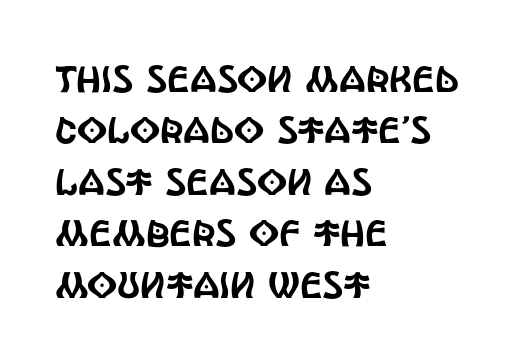
The image shows 37 px condensed sans-serif type, upright; set left-aligned, normal line spacing (1.39x), normal letter spacing, not underlined; a large x-height.
